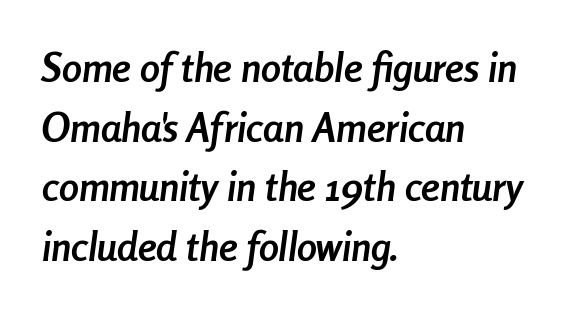
Q: Is the text bold? A: Yes.
Q: Is the text italic (slanted)? A: Yes, it leans right by about 8 degrees.
Q: Is the text underlined? A: No.
Q: How is the paragraph aligned? A: Left-aligned.
Q: Is the spacing between letters normal or unusually wide? A: Normal.
Q: Is the spacing between lines tight, normal or loose? A: Normal.
Q: Width (condensed, normal, or wide)? A: Condensed.
Q: Stroke contrast? A: Low.
Q: x-height? A: Medium.
Q: Monospaced? A: No.
